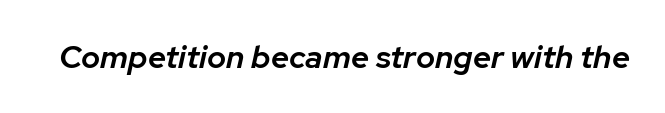
{"italic": "yes", "lean": "right", "slant_degrees": 12, "bold": "semi", "weight": "semibold", "width": "normal", "stroke_contrast": "low", "x_height": "medium", "monospaced": "no", "underline": "no", "letter_spacing": "normal", "letter_spacing_em": 0.0, "glyph_px": 32}
